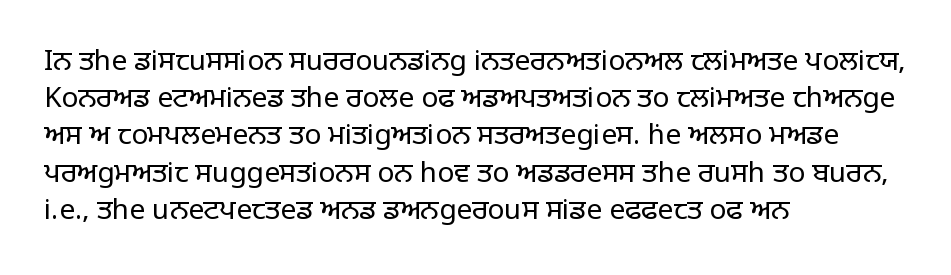
Q: Is the text bold? A: No.
Q: Is the text italic (slanted)? A: No, it is upright.
Q: Is the typeface a serif or a sans-serif typeface? A: Sans-serif.
Q: Is the text underlined? A: No.
Q: How is the paragraph aligned? A: Left-aligned.
Q: Is the spacing between letters normal or unusually wide? A: Normal.
Q: Is the spacing between lines tight, normal or loose? A: Normal.
Q: Width (condensed, normal, or wide)? A: Normal.
Q: Stroke contrast? A: Low.
Q: x-height? A: Large.
Q: Monospaced? A: No.
